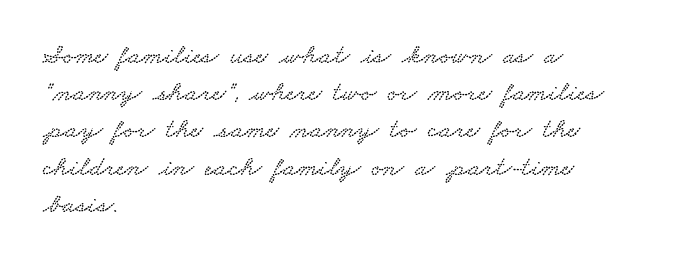
Q: Is the typeface a serif or a sans-serif typeface? A: Serif.
Q: Is the text underlined? A: No.
Q: How is the paragraph aligned? A: Left-aligned.
Q: Is the spacing between letters normal or unusually wide? A: Normal.
Q: Is the spacing between lines tight, normal or loose? A: Normal.
Q: Width (condensed, normal, or wide)? A: Wide.
Q: Stroke contrast? A: Low.
Q: x-height? A: Small.
Q: Monospaced? A: No.
